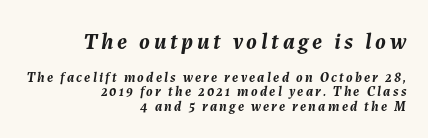
Plenty of ink on the page — the face is bold. Line ends are locked; line starts wander. Of the two passages, the one on top uses the larger point size. The specimen omits any rule beneath the text block's lines.
